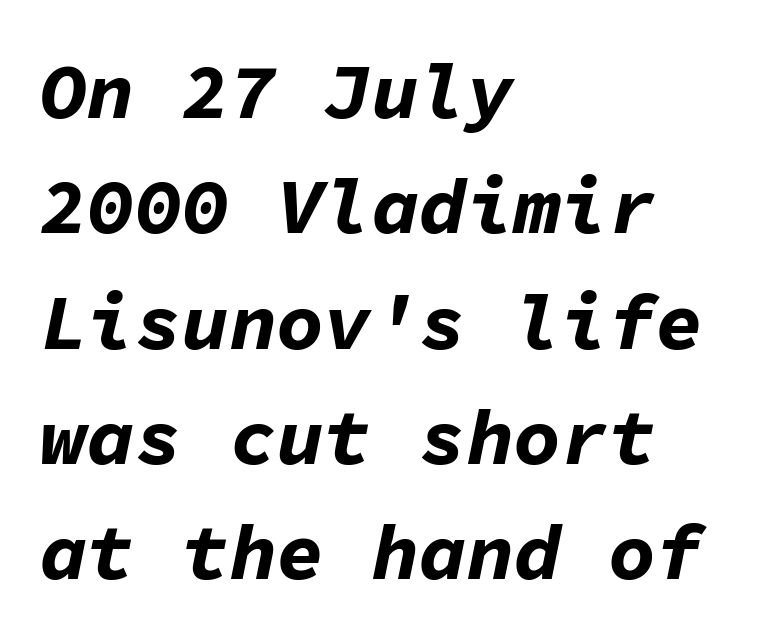
{"italic": "yes", "lean": "right", "slant_degrees": 11, "bold": "yes", "weight": "bold", "width": "normal", "stroke_contrast": "low", "x_height": "medium", "monospaced": "yes", "underline": "no", "align": "left", "line_spacing": "normal", "line_spacing_ratio": 1.46, "letter_spacing": "normal", "letter_spacing_em": 0.0, "glyph_px": 79}
